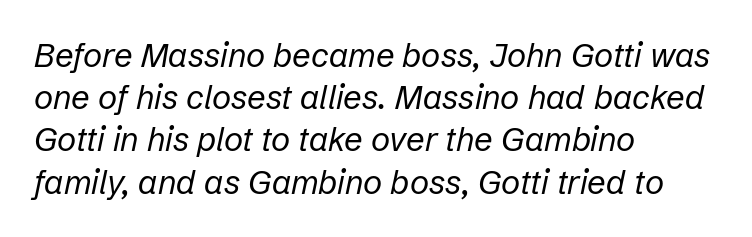
The image shows 33 px regular-weight type, italic (leaning right); set left-aligned, normal line spacing (1.28x), normal letter spacing, not underlined; low stroke contrast and a medium x-height.
